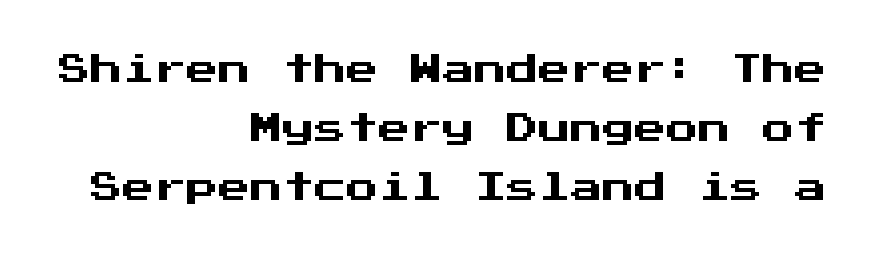
{"serif": "no", "italic": "no", "width": "normal", "stroke_contrast": "medium", "x_height": "medium", "monospaced": "yes", "underline": "no", "align": "right", "line_spacing_ratio": 1.84, "letter_spacing": "normal", "letter_spacing_em": 0.0, "glyph_px": 32}
